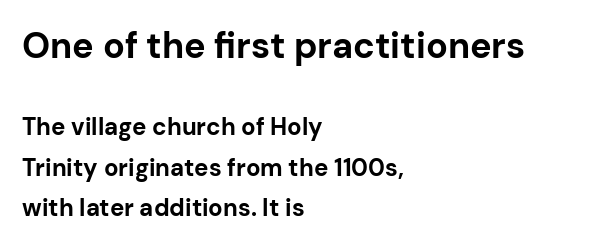
Q: Is the text bold? A: Yes.
Q: Is the text italic (slanted)? A: No, it is upright.
Q: Is the typeface a serif or a sans-serif typeface? A: Sans-serif.
Q: Is the text underlined? A: No.
Q: How is the paragraph aligned? A: Left-aligned.
Q: Is the spacing between letters normal or unusually wide? A: Normal.
Q: Is the spacing between lines tight, normal or loose? A: Normal.
Q: Which block of text is set in a larger size, the first (top) or the second (bottom)? A: The first (top) one.
Q: Width (condensed, normal, or wide)? A: Normal.
Q: Stroke contrast? A: Low.
Q: x-height? A: Medium.
Q: Monospaced? A: No.
